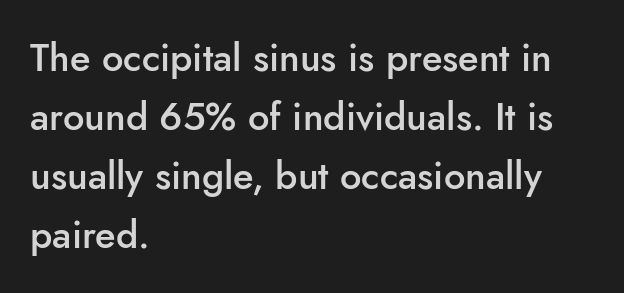
{"serif": "no", "italic": "no", "bold": "semi", "weight": "semibold", "width": "normal", "stroke_contrast": "low", "x_height": "small", "monospaced": "no", "underline": "no", "align": "left", "line_spacing": "normal", "line_spacing_ratio": 1.55, "letter_spacing": "normal", "letter_spacing_em": 0.0, "glyph_px": 38}
